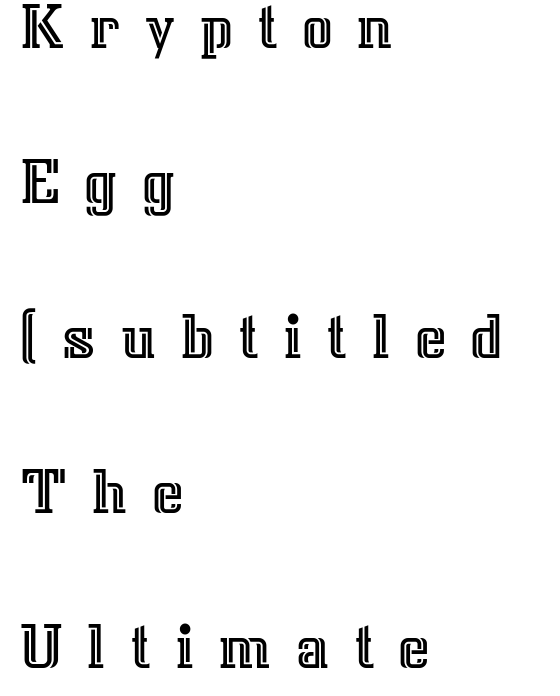
What's the leading like? Stretched, with rows far apart. These lines are rendered in a variable-pitch font. Anything drawn beneath the words? Only blank space. Reading down the block, your eye returns to a fixed left position each line.
